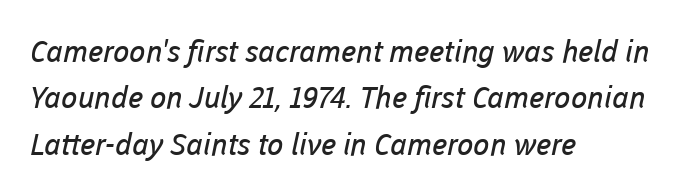
Q: Is the text bold? A: No.
Q: Is the typeface a serif or a sans-serif typeface? A: Sans-serif.
Q: Is the text underlined? A: No.
Q: How is the paragraph aligned? A: Left-aligned.
Q: Is the spacing between letters normal or unusually wide? A: Normal.
Q: Is the spacing between lines tight, normal or loose? A: Normal.
Q: Width (condensed, normal, or wide)? A: Normal.
Q: Stroke contrast? A: Low.
Q: x-height? A: Medium.
Q: Monospaced? A: No.
